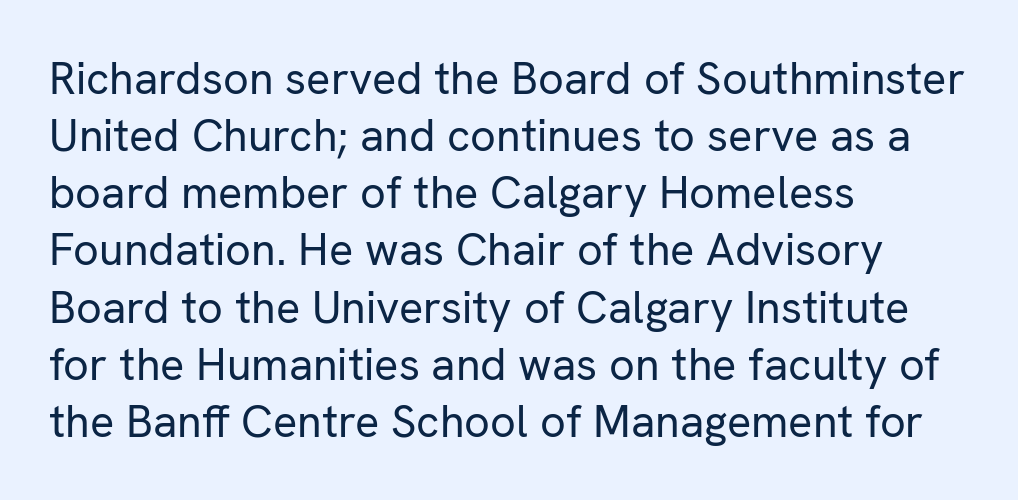
{"serif": "no", "italic": "no", "bold": "no", "weight": "regular", "width": "normal", "stroke_contrast": "low", "x_height": "medium", "monospaced": "no", "underline": "no", "align": "left", "line_spacing": "normal", "line_spacing_ratio": 1.27, "letter_spacing": "normal", "letter_spacing_em": 0.0, "glyph_px": 45}
